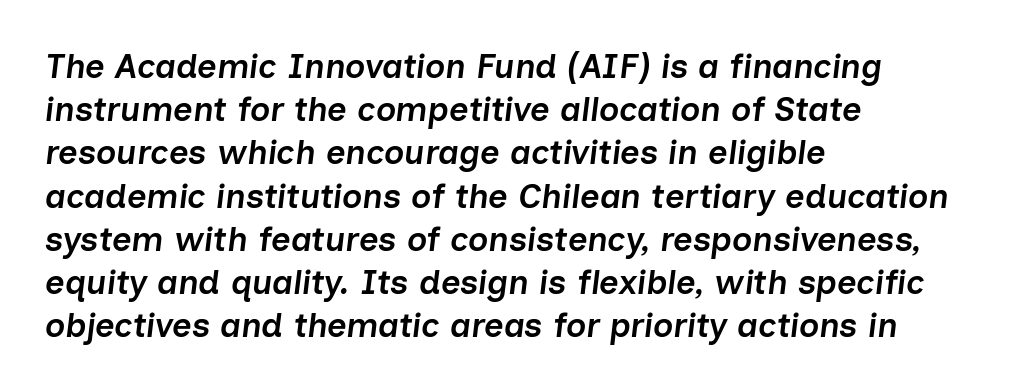
The image shows 34 px semibold type, italic (leaning right); set left-aligned, normal line spacing (1.27x), normal letter spacing, not underlined; low stroke contrast and a medium x-height.
